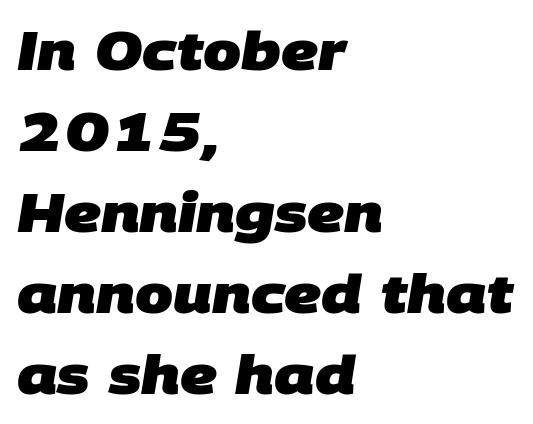
{"serif": "no", "bold": "yes", "weight": "heavy", "width": "normal", "stroke_contrast": "low", "x_height": "large", "monospaced": "no", "underline": "no", "align": "left", "line_spacing": "normal", "line_spacing_ratio": 1.5, "letter_spacing": "normal", "letter_spacing_em": 0.0, "glyph_px": 54}
